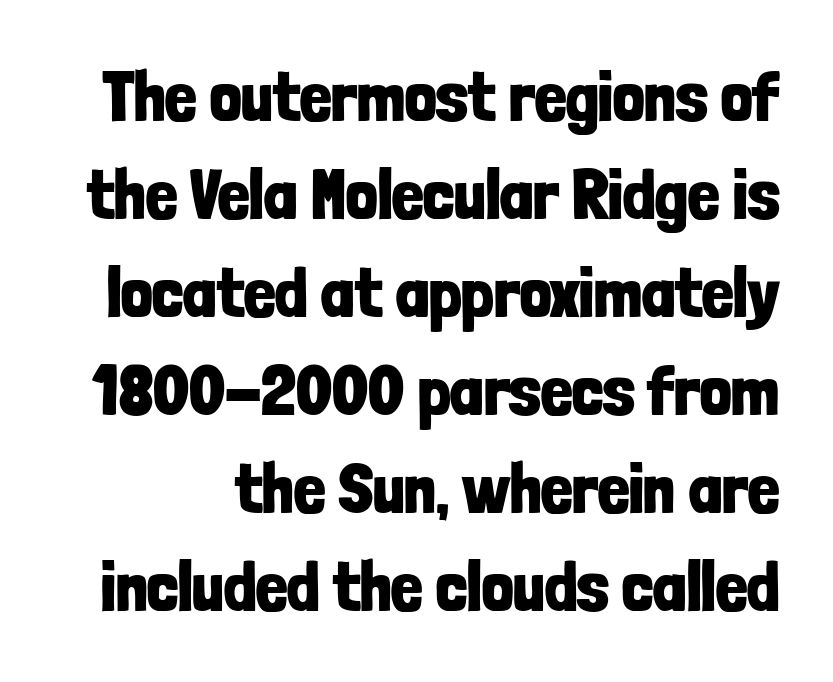
No word sits above an underline. A typesetter would call this proportional, since set widths differ per character. Each glyph is drawn with heavy, bold strokes. What stands out about the letter spacing? Nothing — it is the standard amount. If you drew a line through each stem, it would be perfectly vertical.
